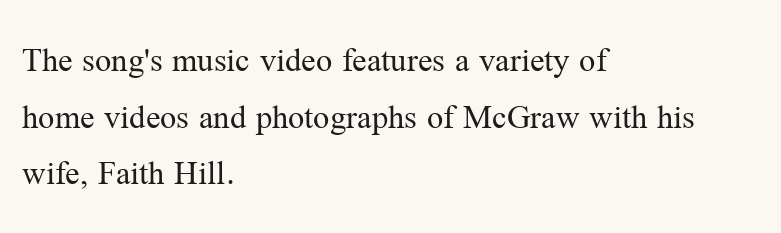
Q: Is the text bold? A: No.
Q: Is the text italic (slanted)? A: No, it is upright.
Q: Is the typeface a serif or a sans-serif typeface? A: Serif.
Q: Is the text underlined? A: No.
Q: How is the paragraph aligned? A: Left-aligned.
Q: Is the spacing between letters normal or unusually wide? A: Normal.
Q: Is the spacing between lines tight, normal or loose? A: Normal.
Q: Width (condensed, normal, or wide)? A: Normal.
Q: Stroke contrast? A: Medium.
Q: x-height? A: Medium.
Q: Monospaced? A: No.
